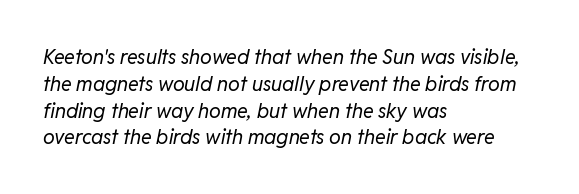
Slanted lettering throughout. If you drew a ruler down the left edge, every line would touch it. The gaps between neighbouring characters are ordinary and unremarkable. A bare baseline throughout the passage. Honestly, the row spacing looks completely unremarkable. Caption: face not bold, strokes unweighted.
